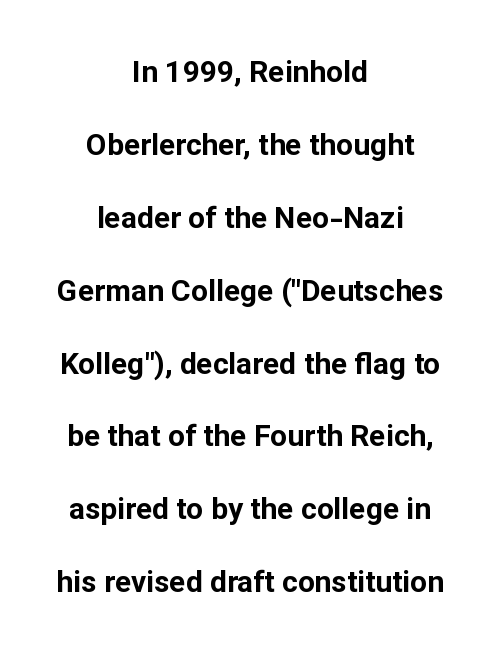
Students, observe: this is what heavily led, spacious text looks like. The lines are quadded center. The letters are bold, with thick, heavy strokes. Every character sits straight up, as roman type does. The type family on display is of the sans-serif kind. Is the letter spacing exaggerated? No — it looks like the ordinary default.
